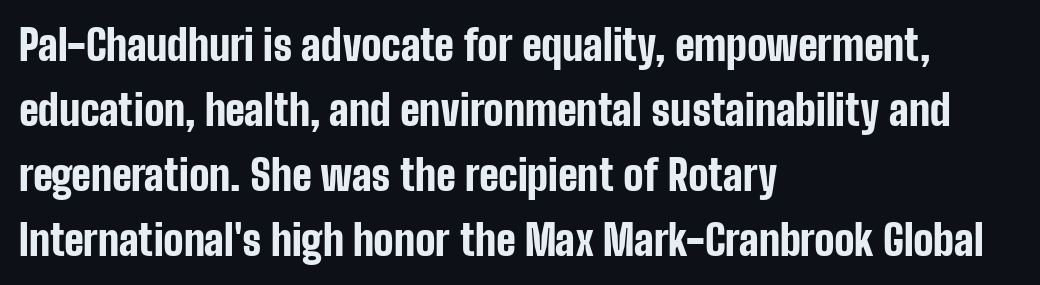
The foot of each line stays bare and open. Characters follow at the spacing the type designer built in. Type style note: lacks serifs. Here the designer chose a conventional face with non-uniform glyph widths.
